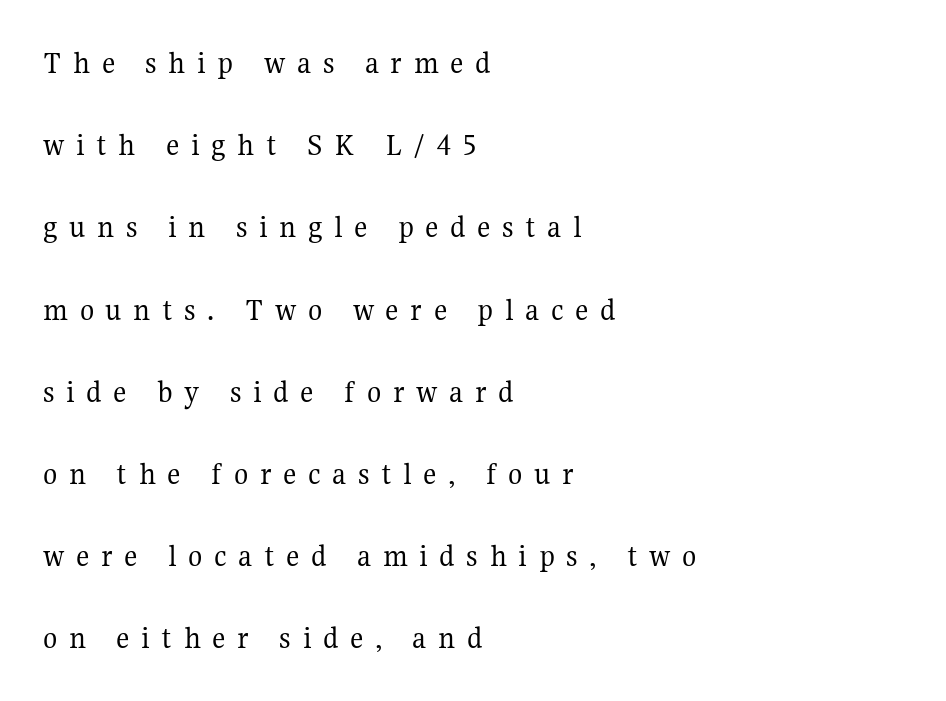
Q: Is the text bold? A: No.
Q: Is the text italic (slanted)? A: No, it is upright.
Q: Is the typeface a serif or a sans-serif typeface? A: Serif.
Q: Is the text underlined? A: No.
Q: How is the paragraph aligned? A: Left-aligned.
Q: Is the spacing between letters normal or unusually wide? A: Unusually wide.
Q: Is the spacing between lines tight, normal or loose? A: Loose.
Q: Width (condensed, normal, or wide)? A: Normal.
Q: Stroke contrast? A: Medium.
Q: x-height? A: Medium.
Q: Monospaced? A: No.
